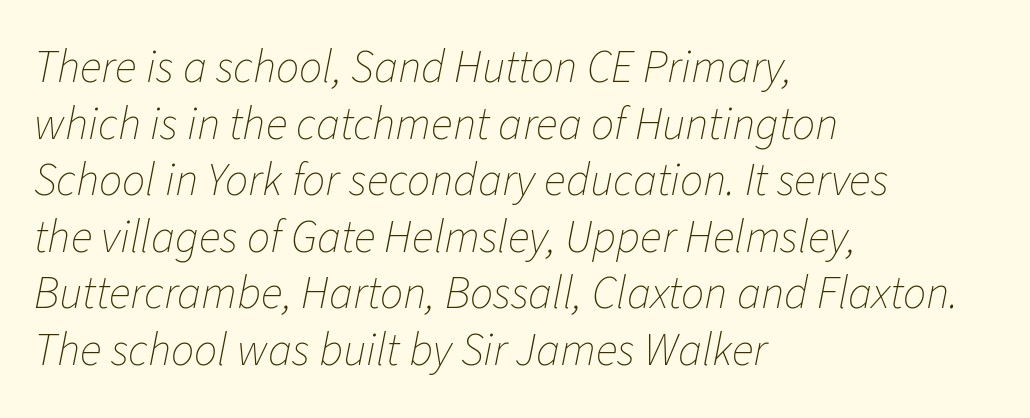
The image shows 46 px thin type, italic (leaning right); set left-aligned, line spacing 1.23x, normal letter spacing, not underlined; low stroke contrast and a medium x-height.
